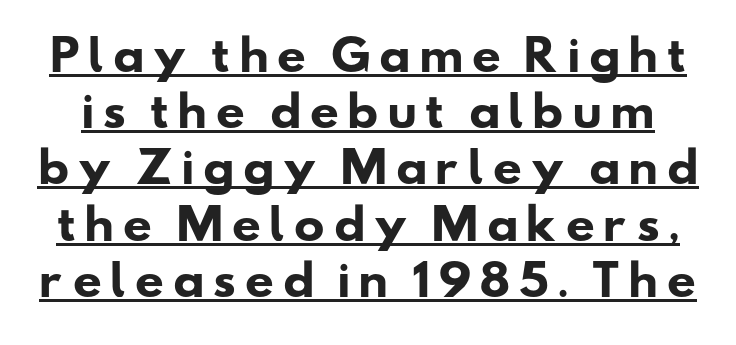
Q: Is the text bold? A: Yes.
Q: Is the typeface a serif or a sans-serif typeface? A: Sans-serif.
Q: Is the text underlined? A: Yes.
Q: Is the spacing between lines tight, normal or loose? A: Normal.
Q: Width (condensed, normal, or wide)? A: Wide.
Q: Stroke contrast? A: Low.
Q: x-height? A: Small.
Q: Monospaced? A: No.
